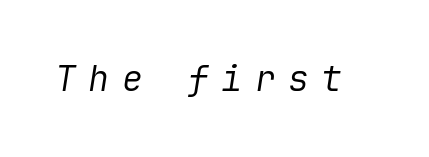
{"italic": "yes", "lean": "right", "slant_degrees": 9, "bold": "no", "weight": "regular", "width": "normal", "stroke_contrast": "low", "x_height": "medium", "underline": "no", "letter_spacing": "wide", "letter_spacing_em": 0.35, "glyph_px": 35}
